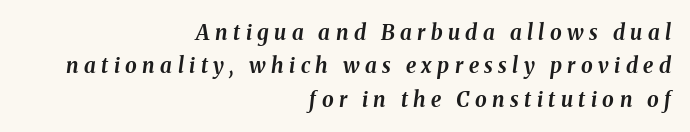
{"italic": "yes", "lean": "right", "slant_degrees": 8, "bold": "yes", "underline": "no", "align": "right", "line_spacing": "normal", "line_spacing_ratio": 1.59, "letter_spacing": "wide", "letter_spacing_em": 0.26, "glyph_px": 21}
